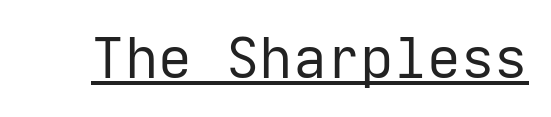
{"serif": "no", "italic": "no", "bold": "no", "weight": "regular", "width": "normal", "stroke_contrast": "low", "x_height": "medium", "underline": "yes", "letter_spacing": "normal", "letter_spacing_em": 0.0, "glyph_px": 56}
